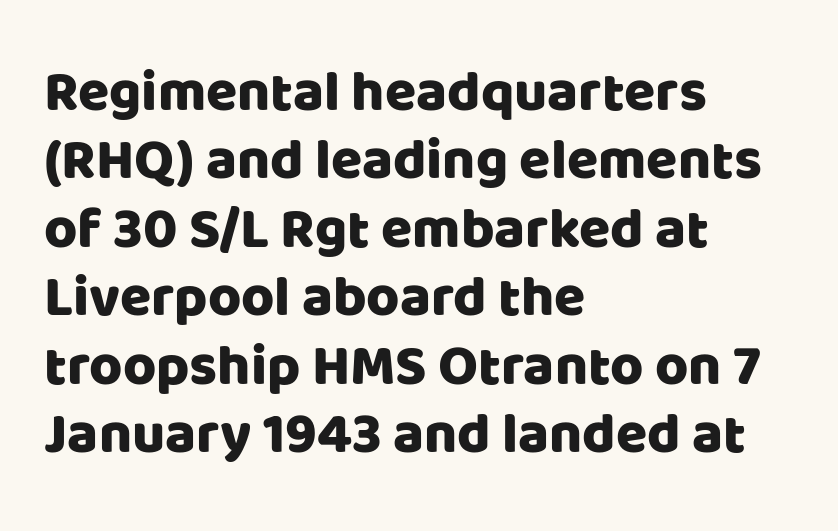
The image shows 57 px sans-serif type, upright; set left-aligned, line spacing 1.2x, normal letter spacing, not underlined; low stroke contrast and a large x-height.
